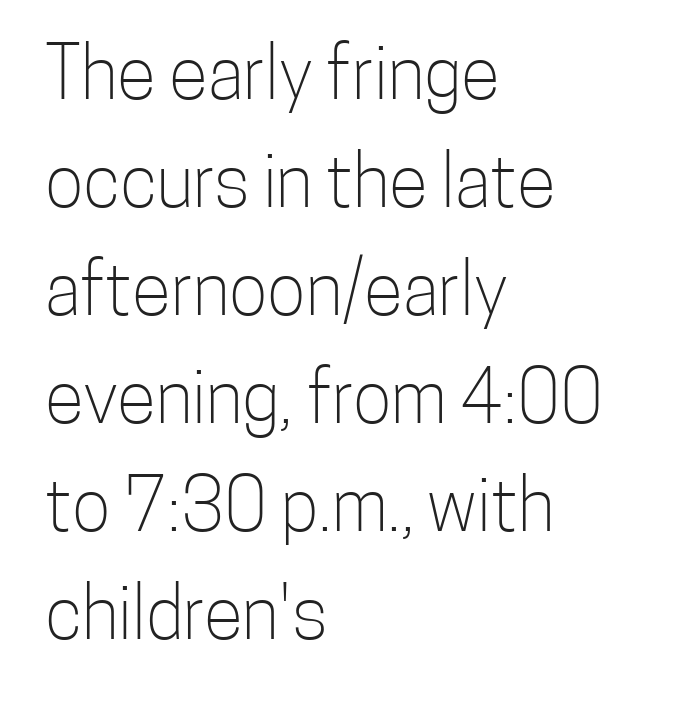
The image shows 72 px light, condensed sans-serif type, upright; set left-aligned, normal line spacing (1.5x), normal letter spacing, not underlined; low stroke contrast and a medium x-height.
